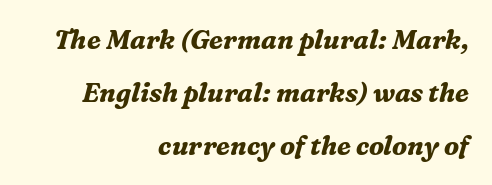
The image shows 26 px bold type, italic (leaning right); set right-aligned, loose line spacing (2.03x), normal letter spacing, not underlined.
